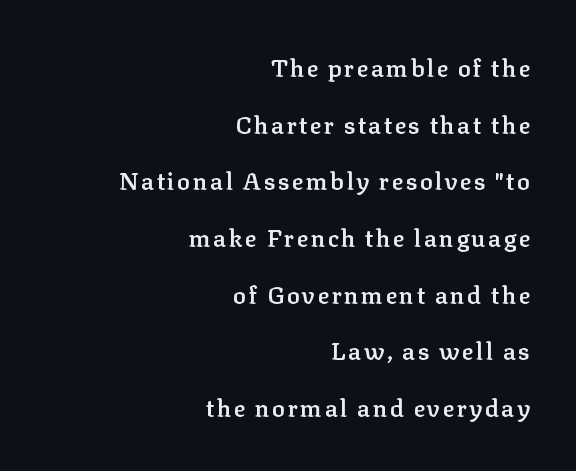
Q: Is the text bold? A: Semi-bold.
Q: Is the text italic (slanted)? A: No, it is upright.
Q: Is the text underlined? A: No.
Q: How is the paragraph aligned? A: Right-aligned.
Q: Is the spacing between lines tight, normal or loose? A: Loose.
